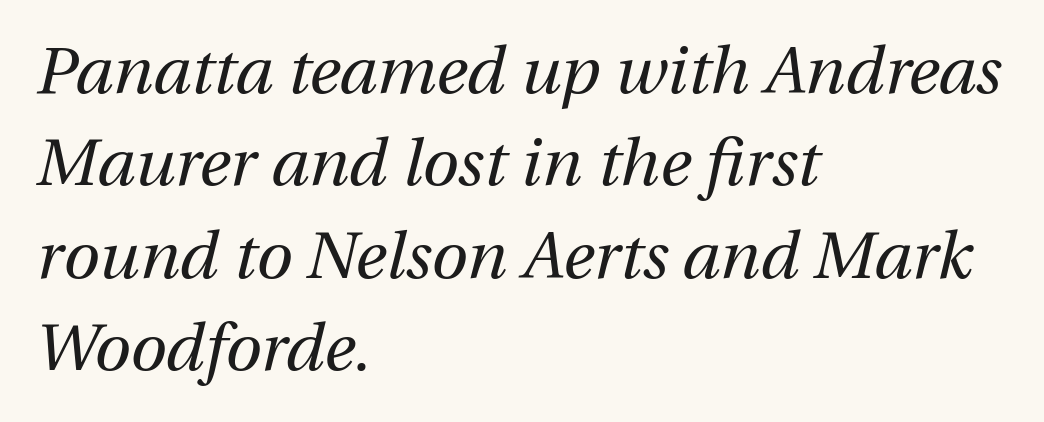
Each new line begins a customary step beneath the previous one. The words here are not underlined. Slant detected: the letters are inclined. Line beginnings align vertically; line endings do not. Standard letterfit; no display-style spreading of the glyphs. The letters advance in unequal steps, a hallmark of proportional type.
